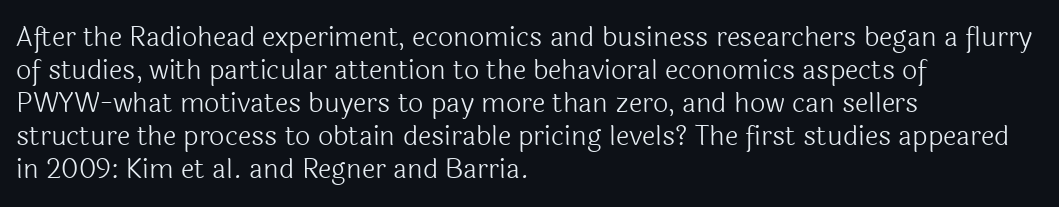
The type sits square on the baseline with zero lean. All the whitespace from short lines collects on the right. Students, note that the glyphs here touch the page at normal intervals. Weight class: somewhere from thin through regular. The foot of each line stays bare and open.
